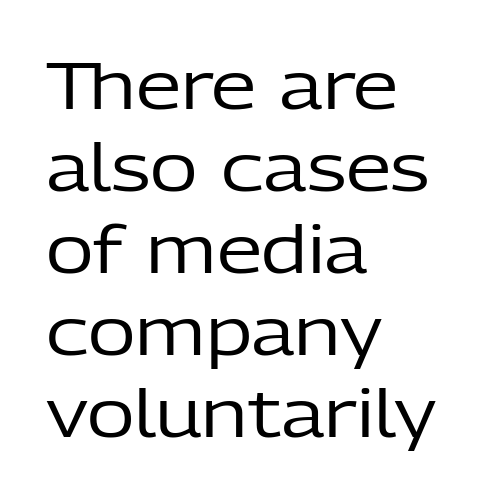
The image shows 65 px regular-weight sans-serif type, upright; set left-aligned, normal line spacing (1.26x), normal letter spacing, not underlined; low stroke contrast and a medium x-height.
